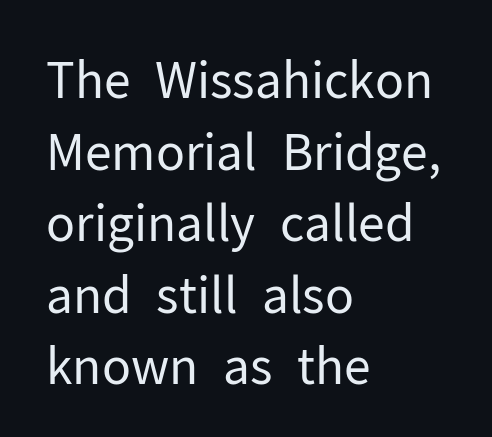
The face used here is proportionally spaced, like ordinary book or web type. If you drew a ruler down the left edge, every line would touch it. The designer went with a sans here, leaving each stem footless. Characters follow at the spacing the type designer built in. The strip under each line holds only bare page.
